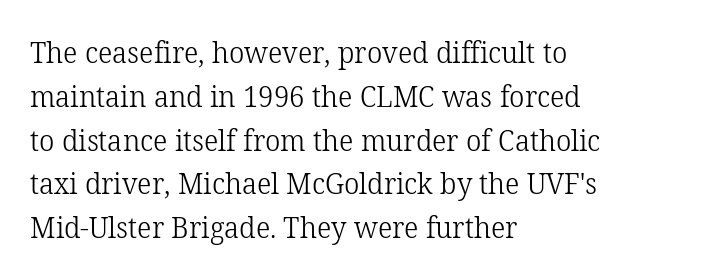
{"serif": "yes", "italic": "no", "bold": "no", "weight": "light", "width": "normal", "stroke_contrast": "low", "x_height": "medium", "monospaced": "no", "underline": "no", "align": "left", "line_spacing": "normal", "line_spacing_ratio": 1.46, "letter_spacing": "normal", "letter_spacing_em": 0.0, "glyph_px": 30}
